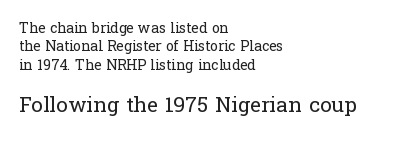
Heft: none added — not bold. Bigger letters appear in the bottom chunk; the top chunk is reduced. Vertically, the passage feels balanced, rows spaced as you'd expect. Beneath every word, the page is bare. The letters stand straight up with perfectly vertical stems. The lines in this sample share a left origin and differ only in where they stop.
